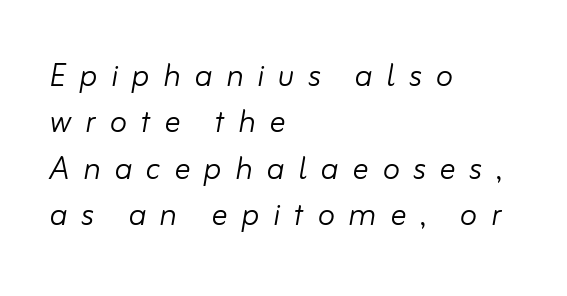
Q: Is the text bold? A: No.
Q: Is the text italic (slanted)? A: Yes, it leans right by about 10 degrees.
Q: Is the text underlined? A: No.
Q: How is the paragraph aligned? A: Left-aligned.
Q: Is the spacing between letters normal or unusually wide? A: Unusually wide.
Q: Width (condensed, normal, or wide)? A: Normal.
Q: Stroke contrast? A: Low.
Q: x-height? A: Small.
Q: Monospaced? A: No.
